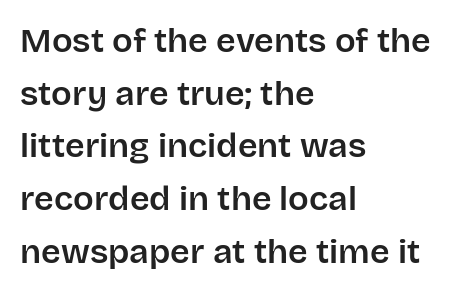
The image shows 34 px sans-serif type, upright; set left-aligned, normal line spacing (1.55x), normal letter spacing, not underlined; low stroke contrast and a large x-height.
